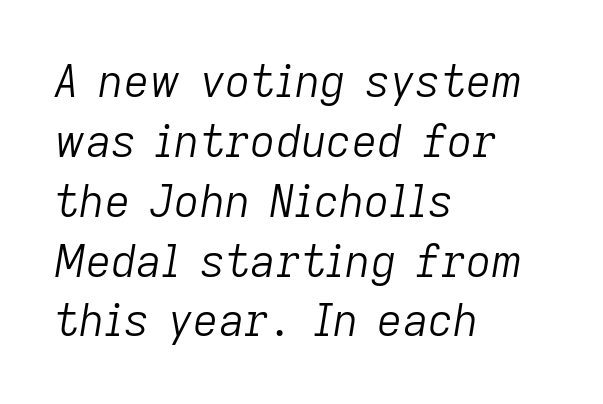
{"italic": "yes", "lean": "right", "slant_degrees": 9, "bold": "no", "weight": "light", "width": "normal", "stroke_contrast": "low", "x_height": "medium", "monospaced": "no", "underline": "no", "align": "left", "line_spacing": "normal", "line_spacing_ratio": 1.36, "letter_spacing": "normal", "letter_spacing_em": 0.0, "glyph_px": 44}
